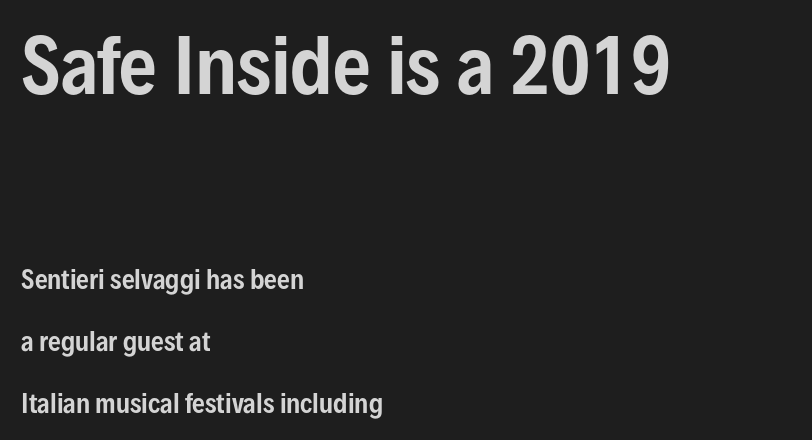
{"serif": "no", "italic": "no", "width": "condensed", "stroke_contrast": "low", "x_height": "medium", "monospaced": "no", "underline": "no", "align": "left", "line_spacing": "loose", "line_spacing_ratio": 2.48, "letter_spacing": "normal", "letter_spacing_em": 0.0, "larger_block": "first", "size_ratio": 2.96, "glyph_px": 74}
